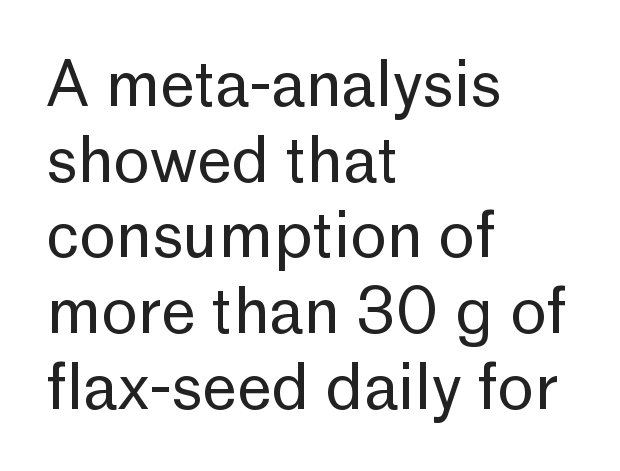
Q: Is the text bold? A: No.
Q: Is the text italic (slanted)? A: No, it is upright.
Q: Is the typeface a serif or a sans-serif typeface? A: Sans-serif.
Q: Is the text underlined? A: No.
Q: How is the paragraph aligned? A: Left-aligned.
Q: Is the spacing between letters normal or unusually wide? A: Normal.
Q: Width (condensed, normal, or wide)? A: Normal.
Q: Stroke contrast? A: Low.
Q: x-height? A: Medium.
Q: Monospaced? A: No.
